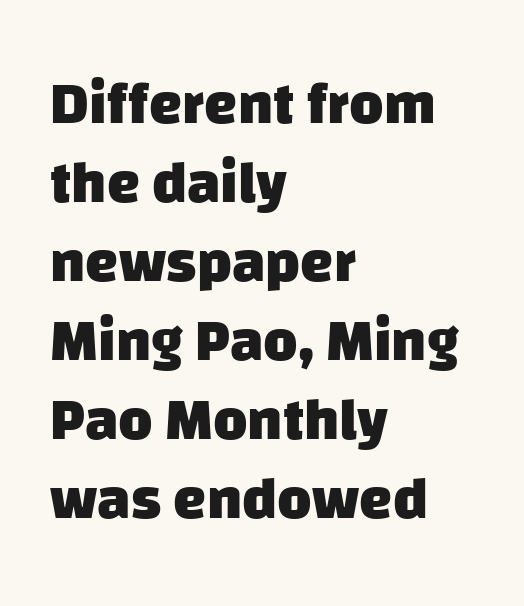
The letters advance in unequal steps, a hallmark of proportional type. Chunky letters — that's bold for sure. A sans-serif font was chosen for this passage. Caption: multi-line text, flush left, ragged right.
